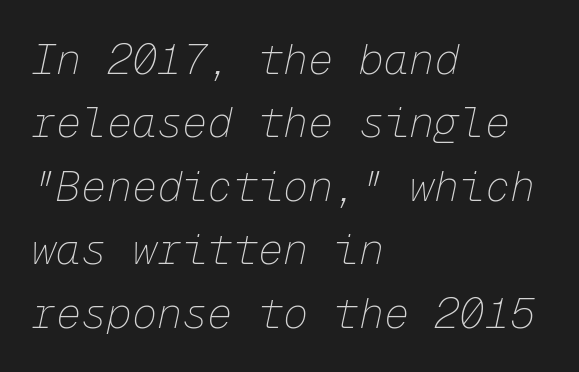
Q: Is the text bold? A: No.
Q: Is the text italic (slanted)? A: Yes, it leans right by about 12 degrees.
Q: Is the text underlined? A: No.
Q: How is the paragraph aligned? A: Left-aligned.
Q: Is the spacing between letters normal or unusually wide? A: Normal.
Q: Is the spacing between lines tight, normal or loose? A: Normal.
Q: Width (condensed, normal, or wide)? A: Normal.
Q: Stroke contrast? A: Low.
Q: x-height? A: Medium.
Q: Monospaced? A: Yes.
